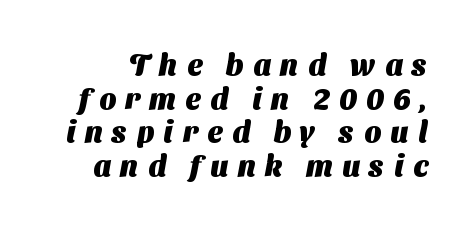
{"serif": "no", "bold": "yes", "weight": "heavy", "width": "normal", "stroke_contrast": "medium", "x_height": "medium", "monospaced": "no", "underline": "no", "line_spacing_ratio": 1.16, "letter_spacing": "wide", "letter_spacing_em": 0.33, "glyph_px": 29}
